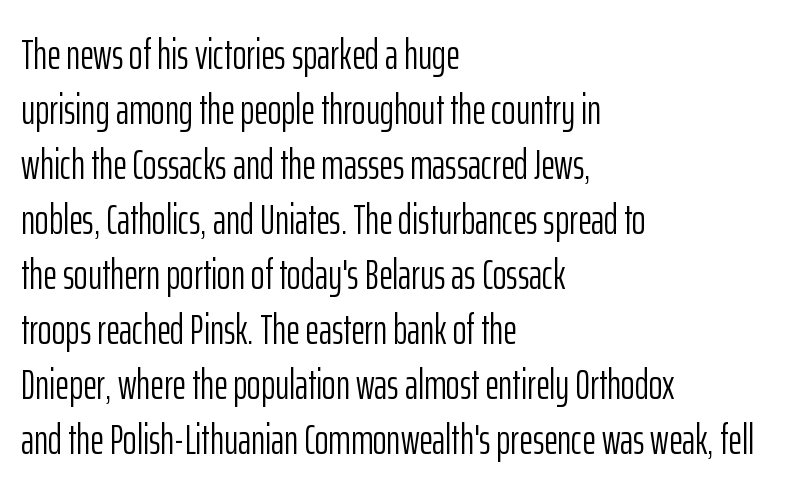
Q: Is the text bold? A: No.
Q: Is the text italic (slanted)? A: No, it is upright.
Q: Is the typeface a serif or a sans-serif typeface? A: Sans-serif.
Q: Is the text underlined? A: No.
Q: How is the paragraph aligned? A: Left-aligned.
Q: Is the spacing between letters normal or unusually wide? A: Normal.
Q: Is the spacing between lines tight, normal or loose? A: Normal.
Q: Width (condensed, normal, or wide)? A: Condensed.
Q: Stroke contrast? A: Low.
Q: x-height? A: Medium.
Q: Monospaced? A: No.
